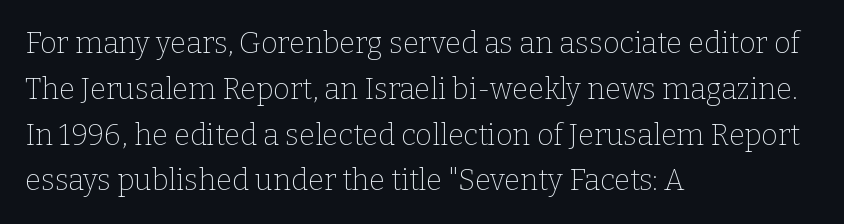
{"serif": "yes", "italic": "no", "bold": "no", "weight": "thin", "width": "normal", "stroke_contrast": "low", "x_height": "medium", "monospaced": "no", "underline": "no", "align": "left", "line_spacing": "normal", "line_spacing_ratio": 1.58, "letter_spacing": "normal", "letter_spacing_em": 0.0, "glyph_px": 29}
